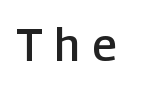
The letterforms stand isolated, each surrounded by extra space. Check under the words: just untouched page. A somewhat darkened texture: the type is semibold rather than bold. These lines are rendered in a variable-pitch font.
